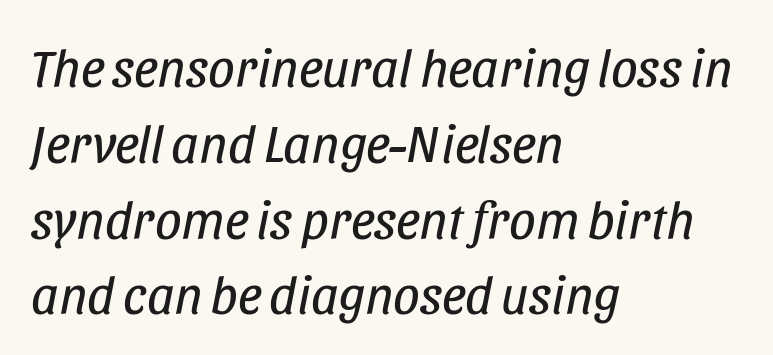
Horizontally, the lines are justified to the leading edge only. Bare-footed words on every line. Slanted lettering throughout. The font sits on the lighter half of the weight spectrum, regular included.
